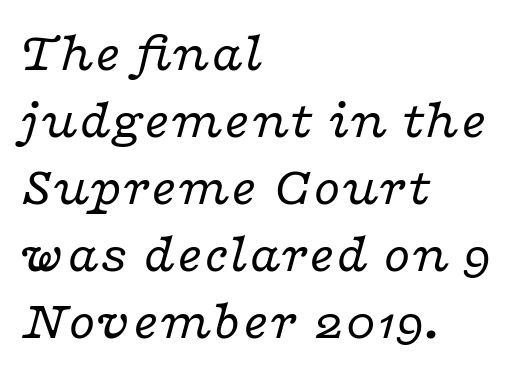
Heft: none added — not bold. Beneath every word, the page is bare. The letters advance in unequal steps, a hallmark of proportional type. Tracking value appears to be zero — textbook default spacing. Small tapered or slab feet sit at the stroke ends, so this counts as serif.
